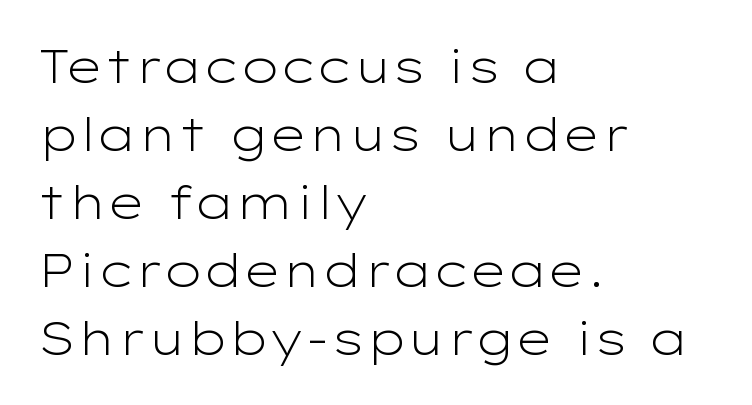
The image shows 46 px light, wide sans-serif type, upright; set left-aligned, normal line spacing (1.48x), normal letter spacing, not underlined; low stroke contrast and a medium x-height.
